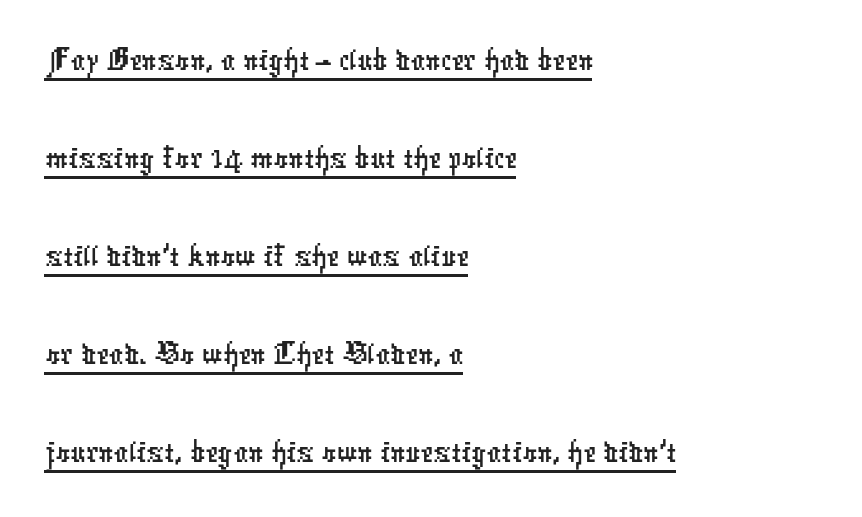
Each word holds together tightly as a unit, with standard inter-letter gaps. The lines are quadded left. Reading down the column, the eye jumps a familiar distance to each next line. The font family rendered here belongs to the sans-serif group. This rendering features underlined lettering.
